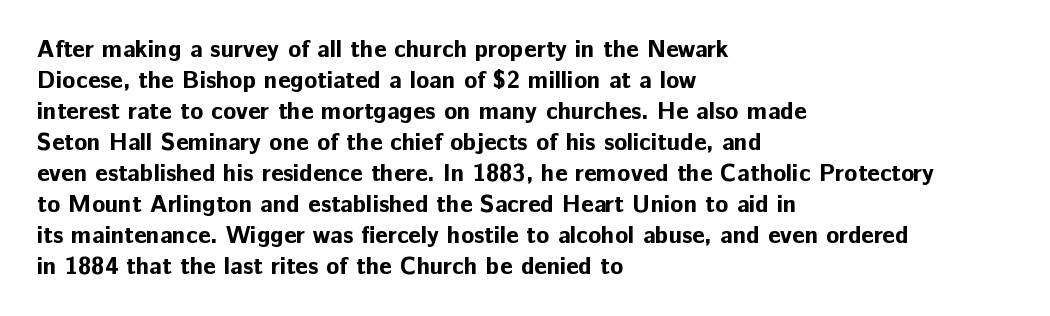
The image shows 24 px bold type, upright; set left-aligned, normal line spacing (1.29x), normal letter spacing, not underlined.
